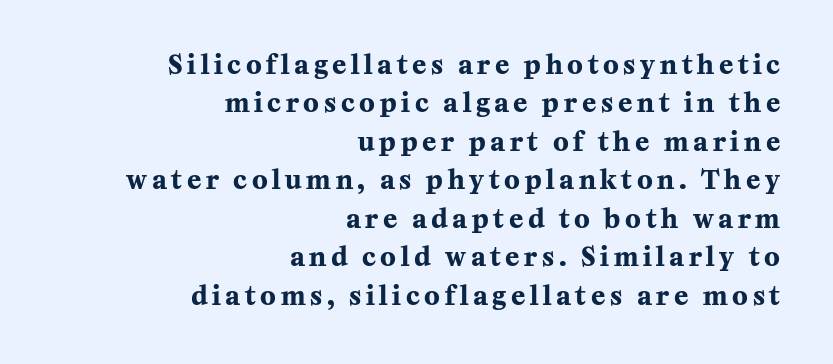
{"italic": "no", "bold": "yes", "underline": "no", "align": "right", "line_spacing": "normal", "line_spacing_ratio": 1.48, "glyph_px": 26}
